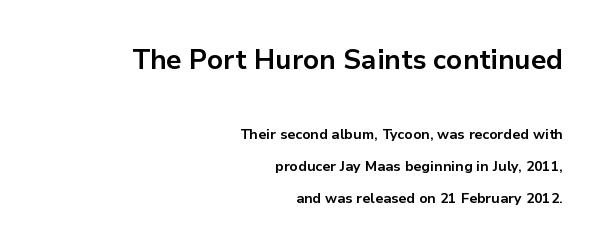
The image shows 27 px bold type, upright; set right-aligned, loose line spacing (2.3x), normal letter spacing, not underlined; the first (top) block is 1.93x larger.
